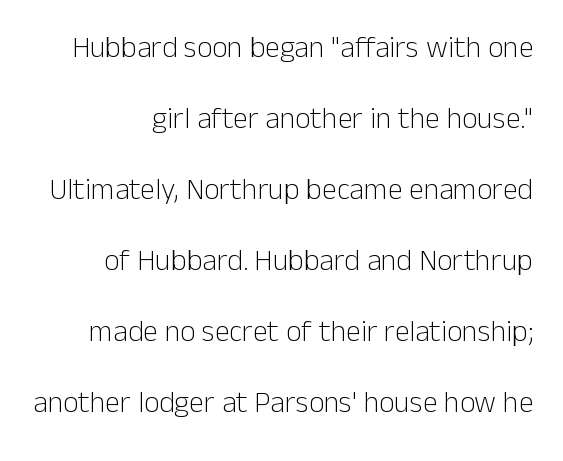
Q: Is the text bold? A: No.
Q: Is the text italic (slanted)? A: No, it is upright.
Q: Is the typeface a serif or a sans-serif typeface? A: Sans-serif.
Q: Is the text underlined? A: No.
Q: Is the spacing between letters normal or unusually wide? A: Normal.
Q: Is the spacing between lines tight, normal or loose? A: Loose.
Q: Width (condensed, normal, or wide)? A: Normal.
Q: Stroke contrast? A: Low.
Q: x-height? A: Medium.
Q: Monospaced? A: No.
